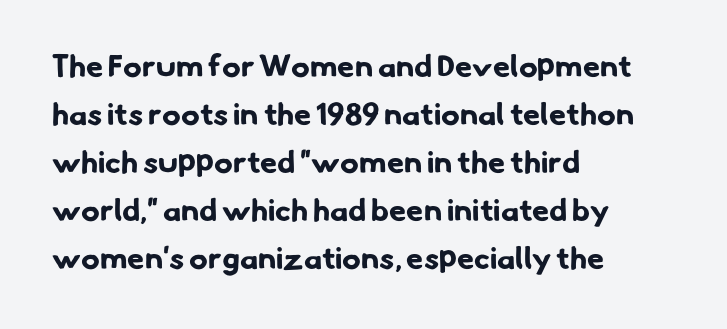
The image shows 31 px bold sans-serif type; set left-aligned, normal line spacing (1.55x), normal letter spacing, not underlined; low stroke contrast and a small x-height.
